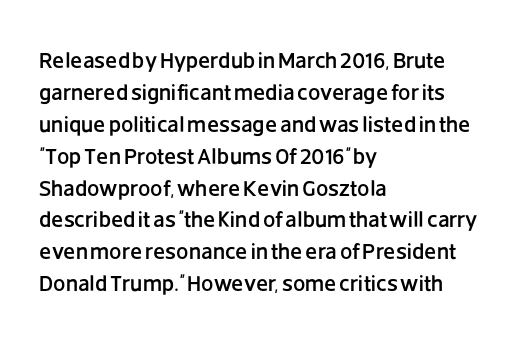
The image shows 22 px text type, upright; set left-aligned, normal line spacing (1.45x), normal letter spacing, not underlined.
